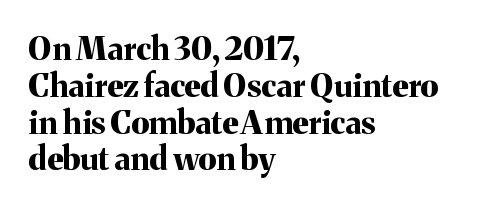
Posture: upright roman. Old-style or modern, the face here clearly has serifs. The block of text is dense from top to bottom, with scant space between rows. The strip under each line holds only bare page. A student would call this left alignment; a typographer would say flush left, rag right. Does the weight exceed regular? Yes, all the way to bold.
